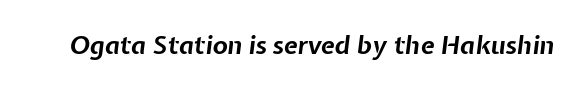
{"italic": "yes", "lean": "right", "slant_degrees": 7, "bold": "yes", "underline": "no", "letter_spacing": "normal", "letter_spacing_em": 0.0, "glyph_px": 25}
